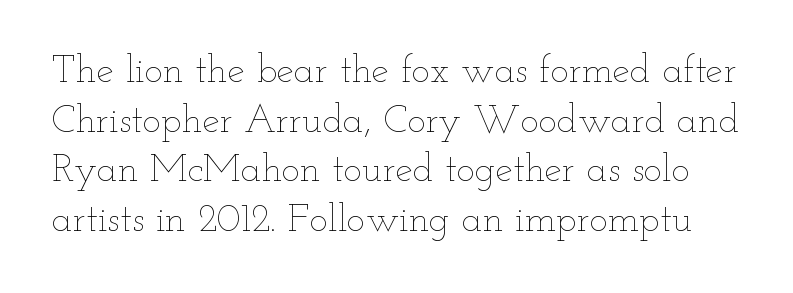
The image shows 39 px thin, wide type, upright; set normal line spacing (1.27x), normal letter spacing, not underlined; low stroke contrast and a small x-height.
